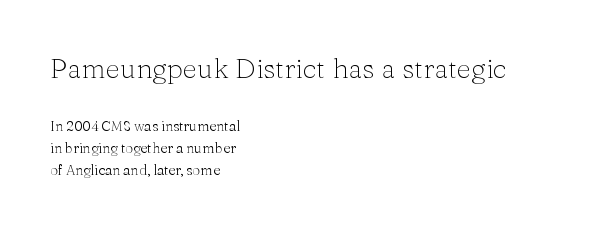
The image shows 28 px light serif type, upright; set left-aligned, normal line spacing (1.59x), normal letter spacing, not underlined; the first (top) block is 2.0x larger; medium stroke contrast and a medium x-height.
